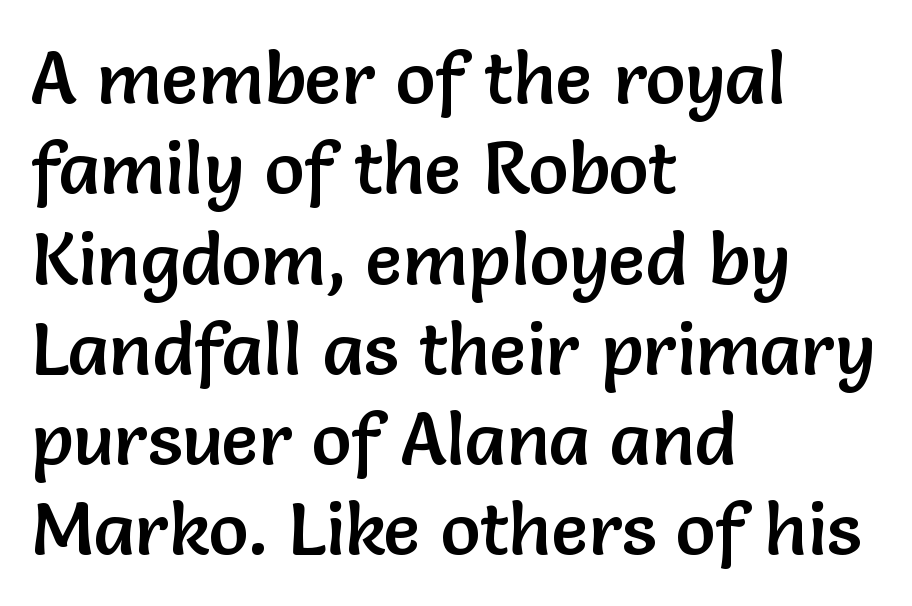
The image shows 74 px sans-serif type, upright; set left-aligned, line spacing 1.22x, normal letter spacing, not underlined; low stroke contrast and a medium x-height.
